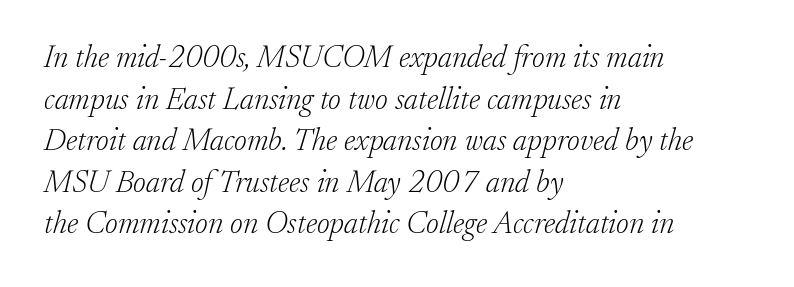
Inter-character spacing is left at the font's built-in metrics. Students, observe: this is what conventionally led text looks like. These lines are rendered in a variable-pitch font. The font's italic variant was chosen for this text. Underline: absent.
